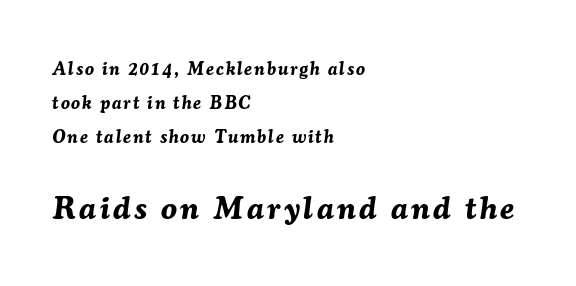
Q: Is the text bold? A: Yes.
Q: Is the text italic (slanted)? A: Yes, it leans right by about 7 degrees.
Q: Is the text underlined? A: No.
Q: How is the paragraph aligned? A: Left-aligned.
Q: Which block of text is set in a larger size, the first (top) or the second (bottom)? A: The second (bottom) one.
Q: Width (condensed, normal, or wide)? A: Normal.
Q: Stroke contrast? A: Medium.
Q: x-height? A: Medium.
Q: Monospaced? A: No.
